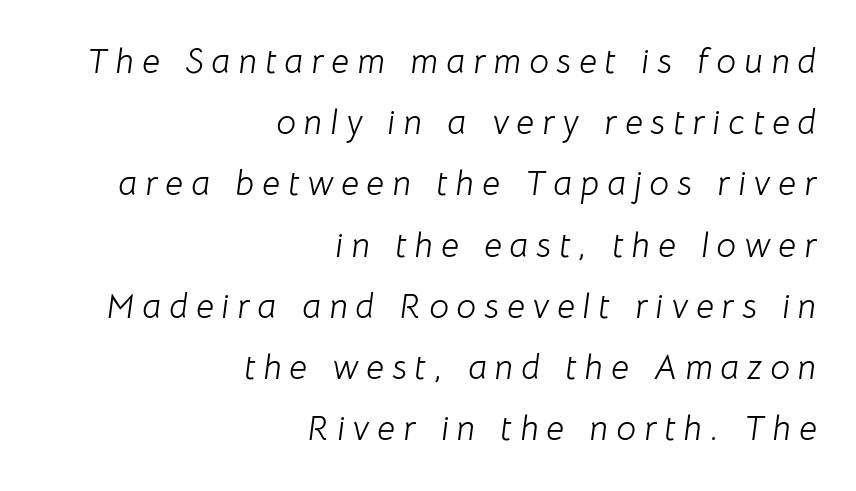
{"italic": "yes", "lean": "right", "slant_degrees": 8, "bold": "no", "weight": "light", "width": "normal", "stroke_contrast": "low", "x_height": "medium", "monospaced": "no", "underline": "no", "align": "right", "line_spacing_ratio": 1.75, "letter_spacing": "wide", "letter_spacing_em": 0.23, "glyph_px": 35}
